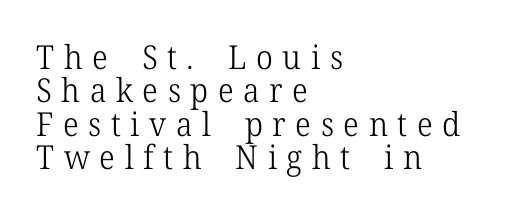
Q: Is the text bold? A: No.
Q: Is the text italic (slanted)? A: No, it is upright.
Q: Is the typeface a serif or a sans-serif typeface? A: Serif.
Q: Is the text underlined? A: No.
Q: How is the paragraph aligned? A: Left-aligned.
Q: Is the spacing between letters normal or unusually wide? A: Unusually wide.
Q: Is the spacing between lines tight, normal or loose? A: Tight.
Q: Width (condensed, normal, or wide)? A: Normal.
Q: Stroke contrast? A: Low.
Q: x-height? A: Medium.
Q: Monospaced? A: No.
